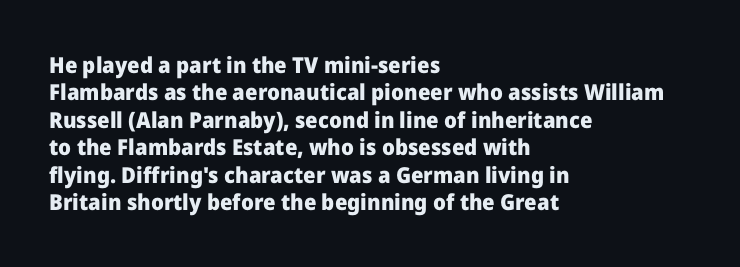
Q: Is the text bold? A: Yes.
Q: Is the text italic (slanted)? A: No, it is upright.
Q: Is the text underlined? A: No.
Q: How is the paragraph aligned? A: Left-aligned.
Q: Is the spacing between letters normal or unusually wide? A: Normal.
Q: Is the spacing between lines tight, normal or loose? A: Normal.
